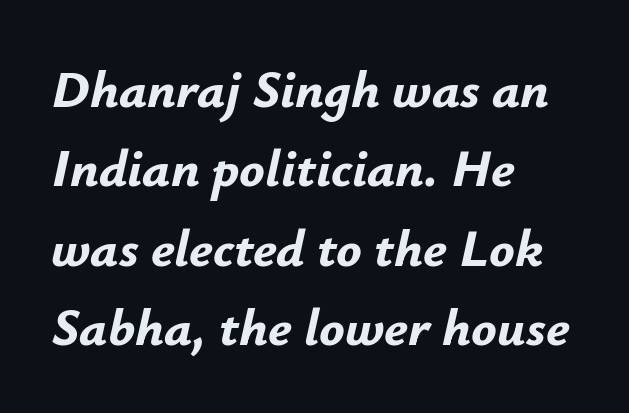
Each row of text sits above clean, open space. The glyphs look as if they've been sheared to an angle. A classic flush-left, rag-right setting is used for this passage. Whoever set this chose a conventional vertical rhythm. The horizontal fit of the characters is conventional and even. Proportional: the letters do not fall into vertical columns.
